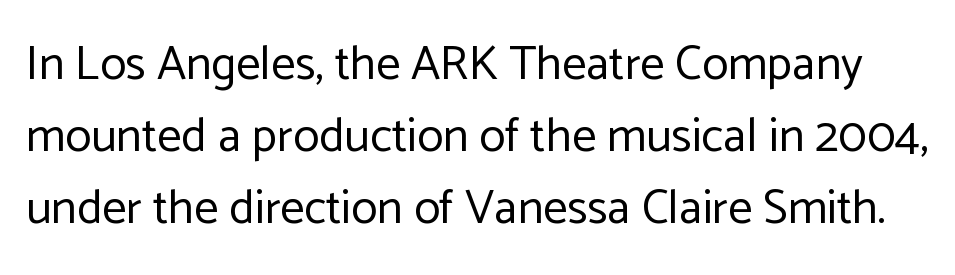
{"serif": "no", "italic": "no", "bold": "no", "weight": "regular", "width": "normal", "stroke_contrast": "low", "x_height": "medium", "monospaced": "no", "underline": "no", "line_spacing": "normal", "line_spacing_ratio": 1.5, "letter_spacing": "normal", "letter_spacing_em": 0.0, "glyph_px": 48}
